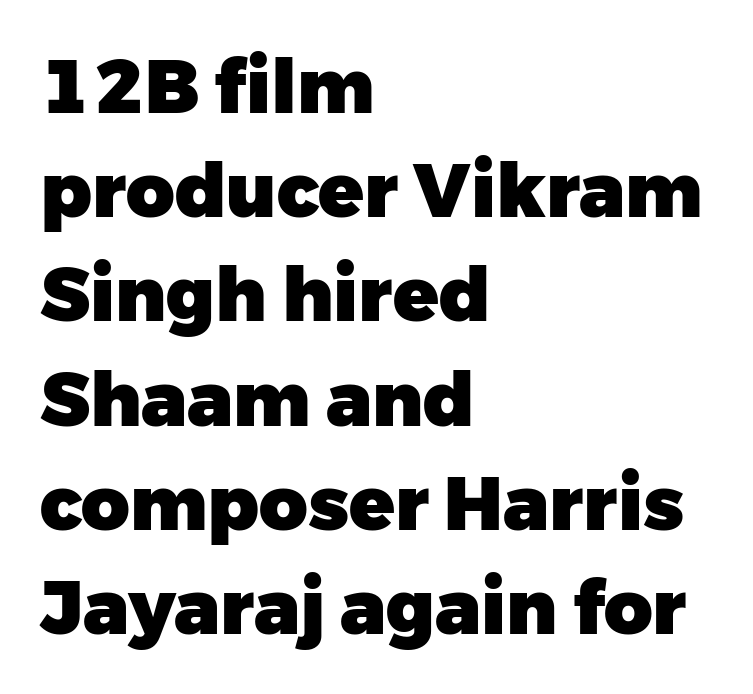
The image shows 75 px heavy sans-serif type, upright; set left-aligned, normal line spacing (1.39x), normal letter spacing, not underlined; low stroke contrast and a medium x-height.
